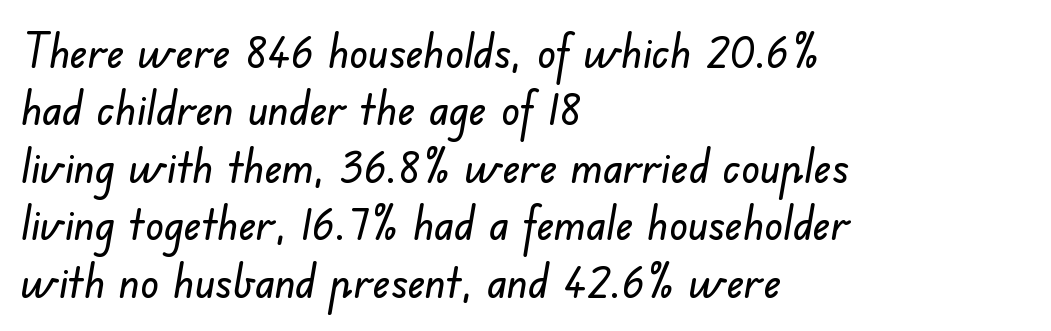
Q: Is the typeface a serif or a sans-serif typeface? A: Sans-serif.
Q: Is the text underlined? A: No.
Q: How is the paragraph aligned? A: Left-aligned.
Q: Is the spacing between letters normal or unusually wide? A: Normal.
Q: Is the spacing between lines tight, normal or loose? A: Normal.
Q: Width (condensed, normal, or wide)? A: Normal.
Q: Stroke contrast? A: Low.
Q: x-height? A: Small.
Q: Monospaced? A: No.
